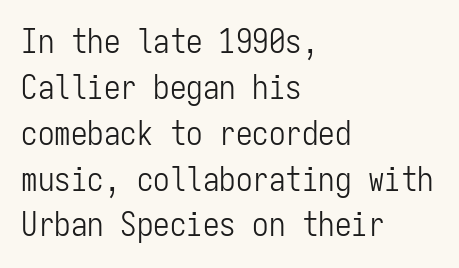
{"serif": "no", "italic": "no", "bold": "no", "weight": "light", "width": "condensed", "stroke_contrast": "low", "x_height": "medium", "monospaced": "yes", "underline": "no", "align": "left", "line_spacing": "normal", "line_spacing_ratio": 1.39, "letter_spacing": "normal", "letter_spacing_em": 0.0, "glyph_px": 33}
